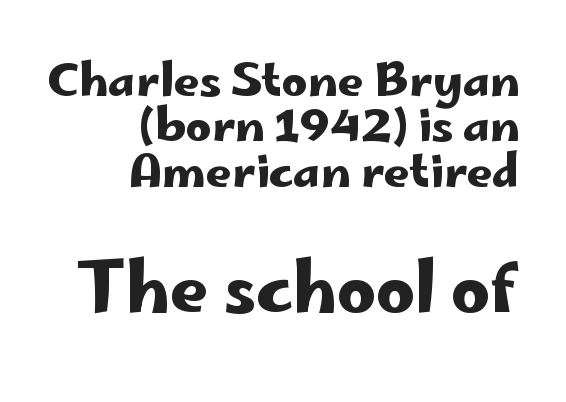
Is the lower block the larger one? Yes — the lower block carries the bigger type. Notice how descenders almost collide with the ascenders below — that's tight leading. Note: no serifs on the glyphs. Teacher's note: observe the even right margin — that is flush-right alignment. Character widths vary here, with narrow letters taking less room than wide ones. Only glyphs here, with clear space below each row.
